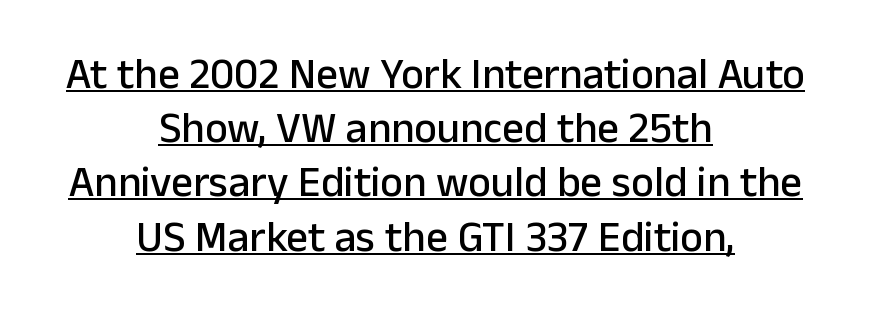
Rendered with straight, roman letterforms. This sample uses plain, unmodified letter spacing. The letters advance in unequal steps, a hallmark of proportional type. Honestly, the underline is the first thing you notice here. Notice how the passage keeps no hard edge, just a central spine.
